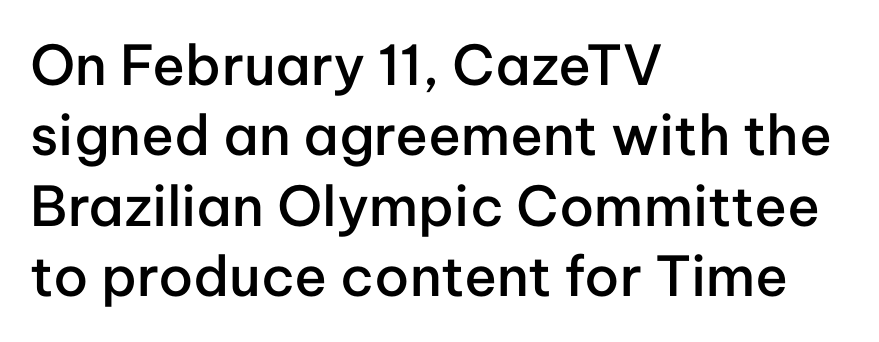
{"serif": "no", "italic": "no", "bold": "semi", "weight": "semibold", "width": "normal", "stroke_contrast": "low", "x_height": "medium", "monospaced": "no", "underline": "no", "align": "left", "line_spacing": "normal", "line_spacing_ratio": 1.28, "letter_spacing": "normal", "letter_spacing_em": 0.0, "glyph_px": 55}
